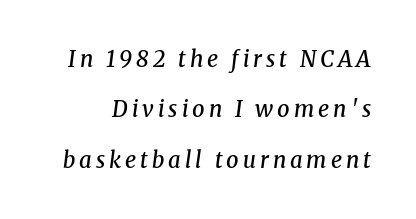
{"italic": "yes", "lean": "right", "slant_degrees": 8, "bold": "semi", "underline": "no", "line_spacing": "loose", "line_spacing_ratio": 2.29, "glyph_px": 22}
